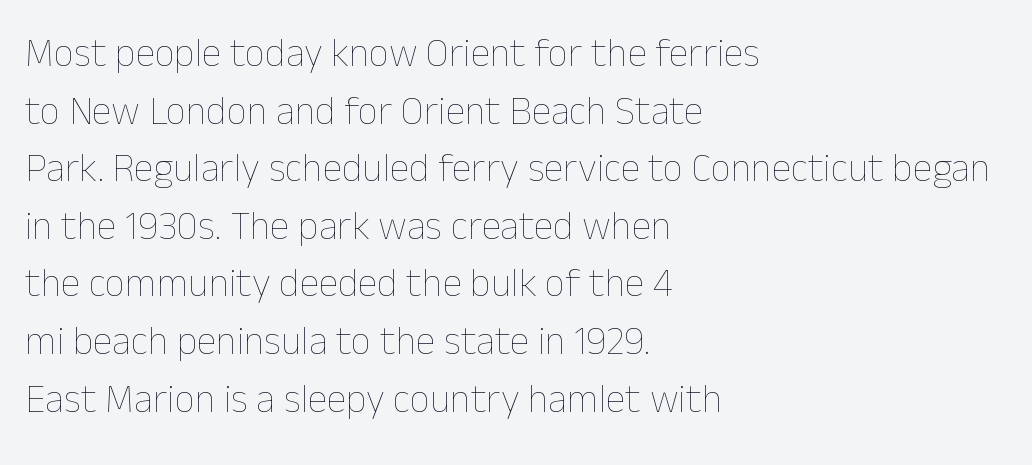
The image shows 40 px thin type, upright; set left-aligned, normal line spacing (1.44x), normal letter spacing, not underlined; low stroke contrast and a medium x-height.
